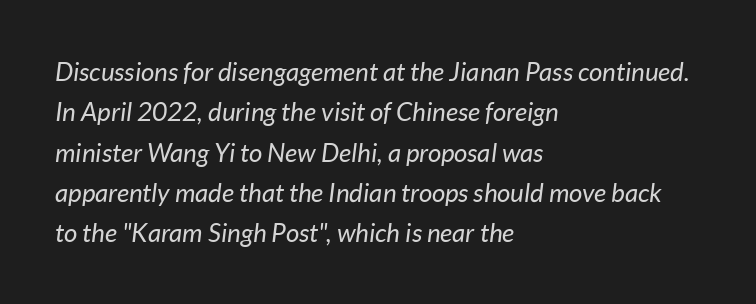
{"italic": "yes", "lean": "right", "slant_degrees": 7, "bold": "no", "underline": "no", "align": "left", "line_spacing": "normal", "line_spacing_ratio": 1.55, "letter_spacing": "normal", "letter_spacing_em": 0.0, "glyph_px": 26}
